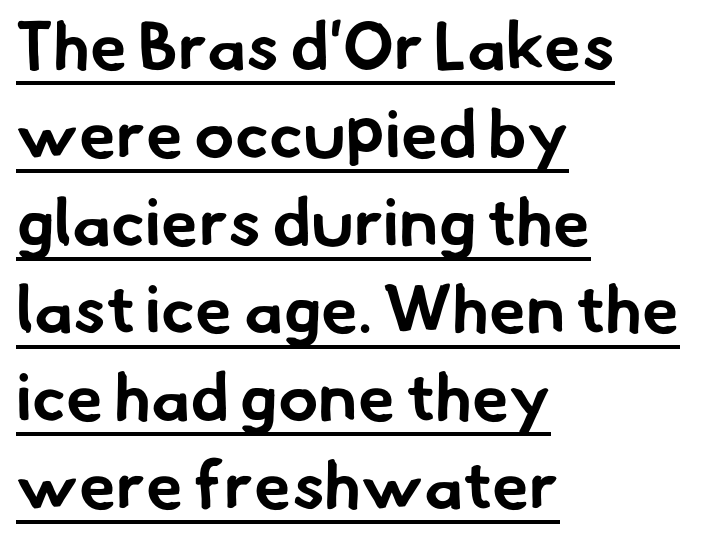
The image shows 67 px bold sans-serif type; set left-aligned, normal line spacing (1.31x), normal letter spacing, underlined; low stroke contrast and a small x-height.
